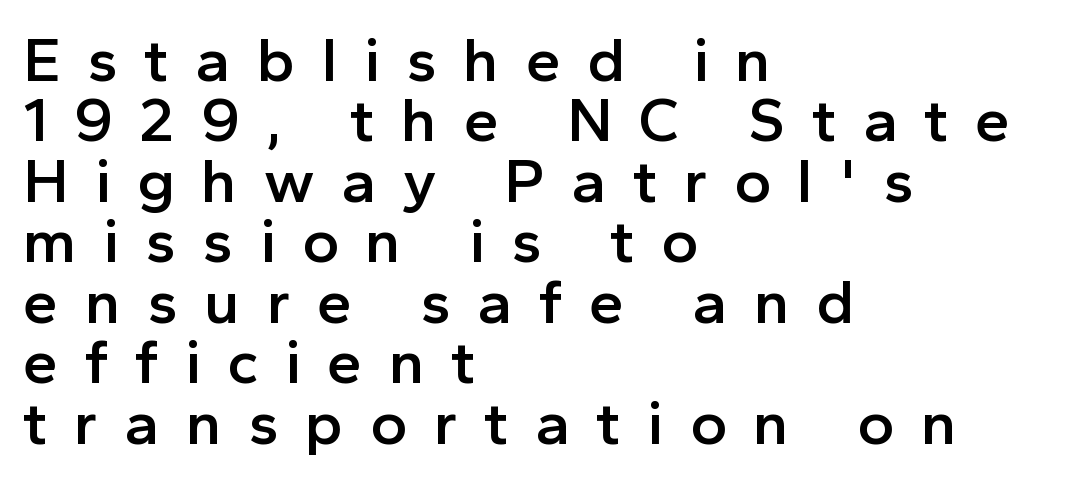
The area under the type is left untouched. You can tell from the bare stems that sans-serif type was used. Tracking value appears strongly positive — letters spread wide. Stems and bowls a touch heavier than normal — semibold. The letters advance in unequal steps, a hallmark of proportional type. In terms of posture, this sample is upright.
